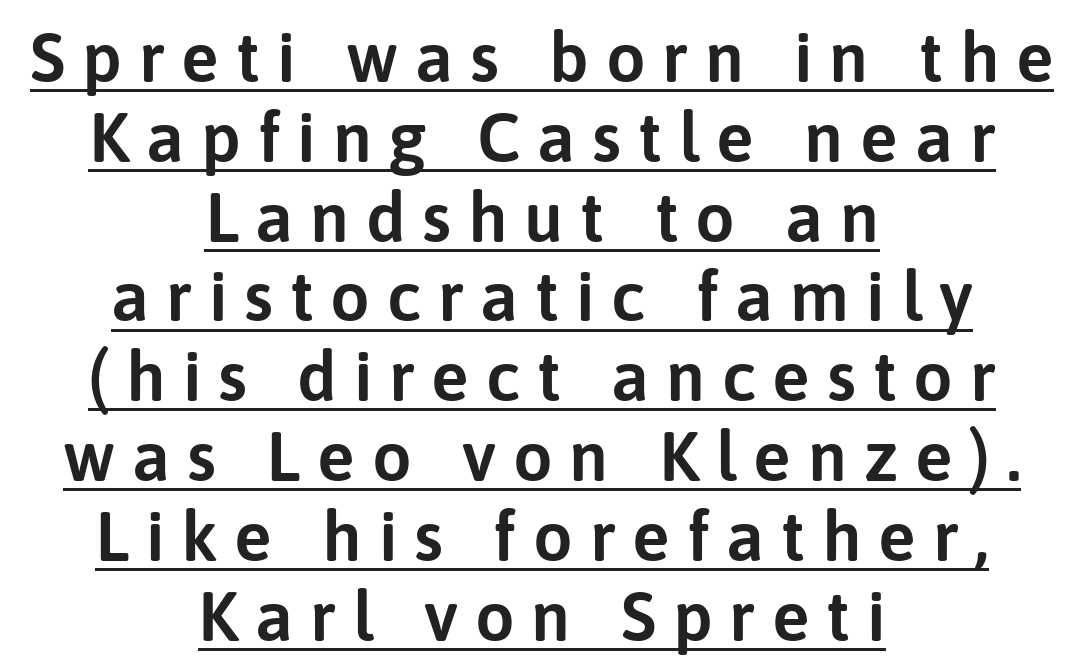
One-word summary of the alignment: center. A typesetter would mark this as roman, not italic. Leading is clearly below the norm, producing a dense column. Each letter keeps its own natural width here, so spacing adapts to shape.
